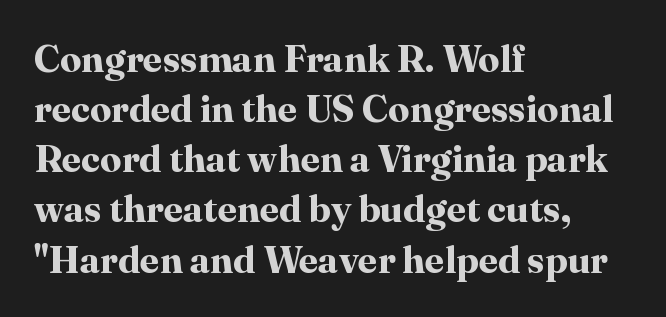
The image shows 38 px bold serif type, upright; set left-aligned, normal line spacing (1.32x), normal letter spacing, not underlined; high stroke contrast and a medium x-height.
